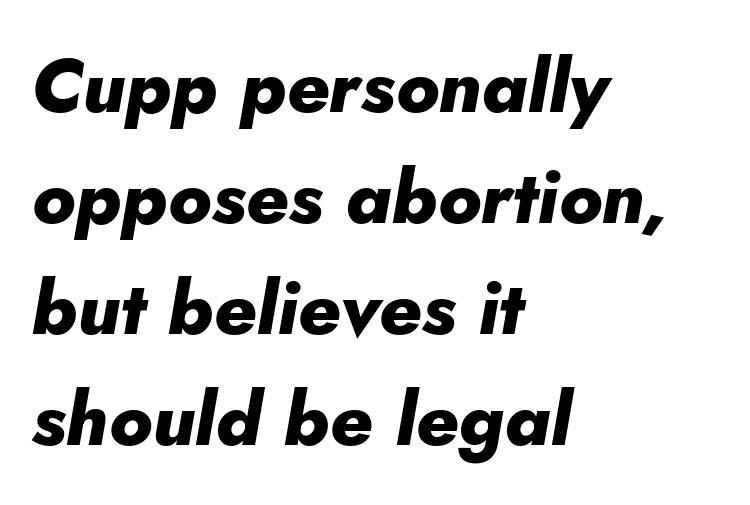
Q: Is the text bold? A: Yes.
Q: Is the text italic (slanted)? A: Yes, it leans right by about 5 degrees.
Q: Is the text underlined? A: No.
Q: How is the paragraph aligned? A: Left-aligned.
Q: Is the spacing between letters normal or unusually wide? A: Normal.
Q: Is the spacing between lines tight, normal or loose? A: Normal.
Q: Width (condensed, normal, or wide)? A: Normal.
Q: Stroke contrast? A: Low.
Q: x-height? A: Small.
Q: Monospaced? A: No.
